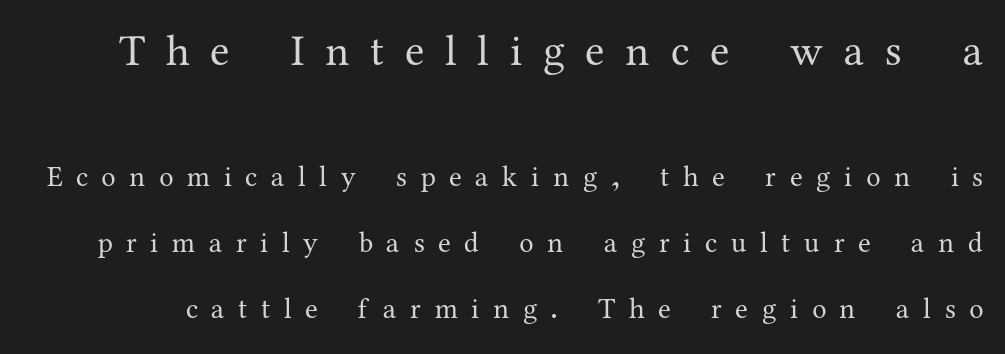
{"serif": "yes", "italic": "no", "bold": "no", "weight": "regular", "width": "normal", "stroke_contrast": "medium", "x_height": "medium", "monospaced": "no", "underline": "no", "line_spacing": "loose", "line_spacing_ratio": 2.28, "letter_spacing": "wide", "letter_spacing_em": 0.47, "larger_block": "first", "size_ratio": 1.52, "glyph_px": 44}
